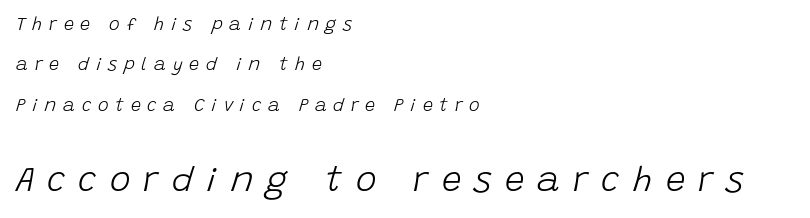
The image shows 35 px light type, italic (leaning right); set left-aligned, loose line spacing (2.25x), unusually wide letter spacing (+0.38 em), not underlined; the second (bottom) block is 1.94x larger; low stroke contrast and a large x-height.
